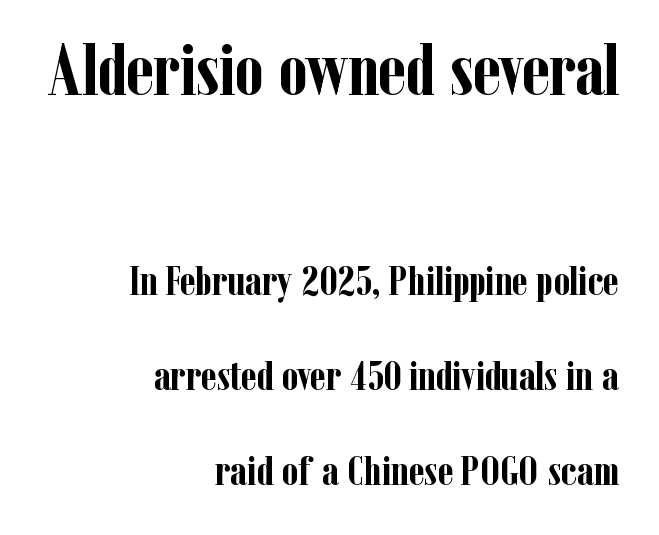
{"serif": "yes", "italic": "no", "bold": "yes", "weight": "semibold", "width": "condensed", "stroke_contrast": "low", "x_height": "medium", "monospaced": "no", "underline": "no", "align": "right", "line_spacing": "loose", "line_spacing_ratio": 2.26, "letter_spacing": "normal", "letter_spacing_em": 0.0, "larger_block": "first", "size_ratio": 1.74, "glyph_px": 73}
